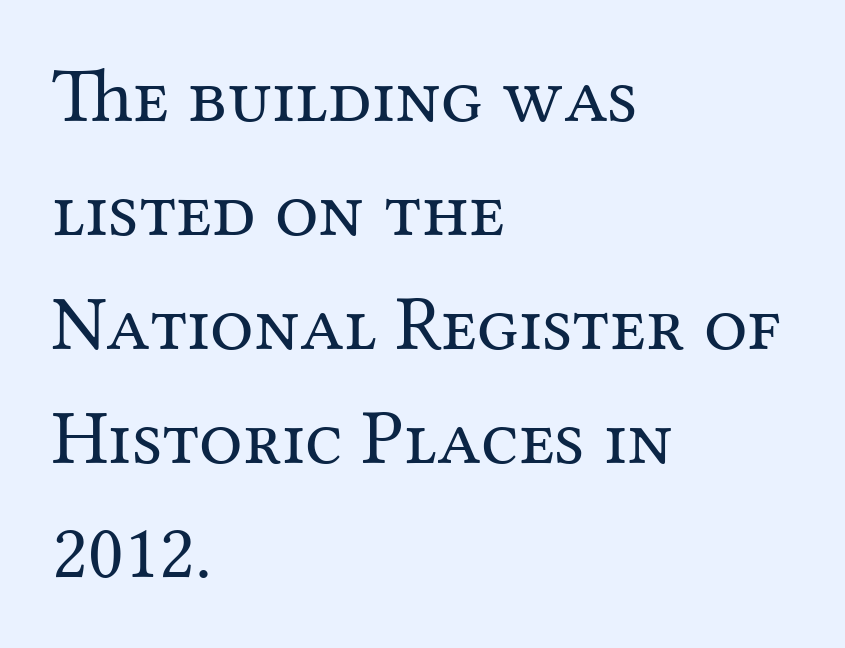
Q: Is the text bold? A: No.
Q: Is the text italic (slanted)? A: No, it is upright.
Q: Is the typeface a serif or a sans-serif typeface? A: Serif.
Q: Is the text underlined? A: No.
Q: How is the paragraph aligned? A: Left-aligned.
Q: Is the spacing between letters normal or unusually wide? A: Normal.
Q: Is the spacing between lines tight, normal or loose? A: Normal.
Q: Width (condensed, normal, or wide)? A: Normal.
Q: Stroke contrast? A: Medium.
Q: x-height? A: Medium.
Q: Monospaced? A: No.
